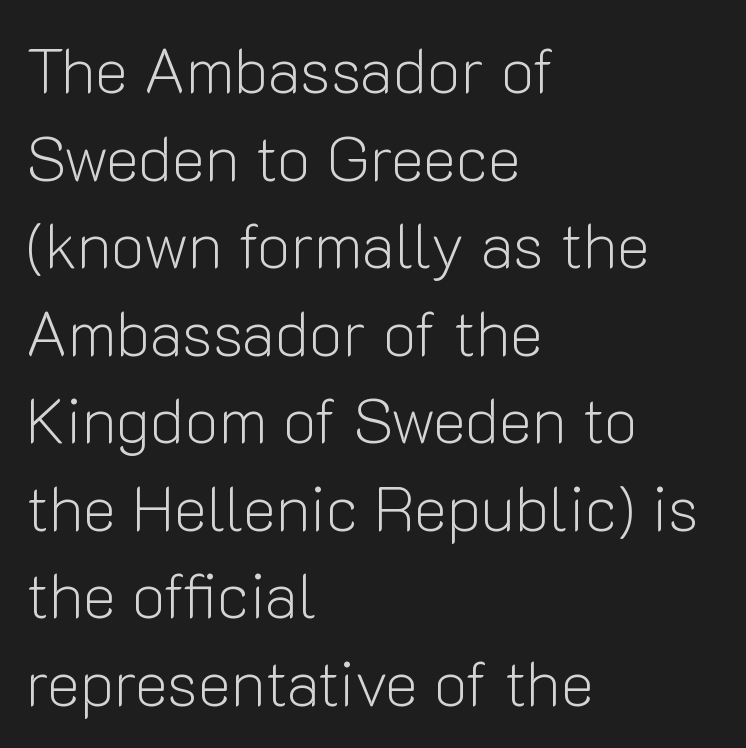
Stroke terminals: plain, sans-serif. Look at the tracking — it's just the regular setting, nothing added. The weight would be labelled regular, book, light, or lighter still. Ascenders rise straight up at ninety degrees. The passage shown is typed in a proportional face where columns would drift.
